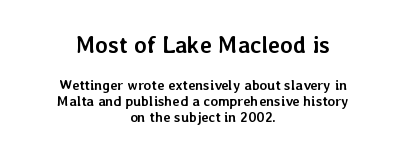
{"italic": "no", "bold": "yes", "underline": "no", "align": "center", "line_spacing": "tight", "line_spacing_ratio": 1.14, "letter_spacing": "normal", "letter_spacing_em": 0.0, "larger_block": "first", "size_ratio": 1.64, "glyph_px": 23}
